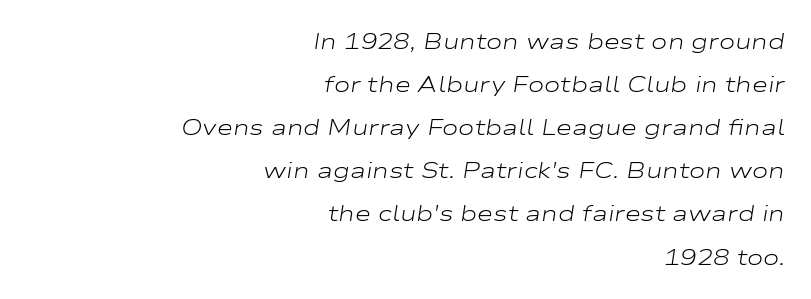
{"italic": "yes", "lean": "right", "slant_degrees": 9, "bold": "no", "underline": "no", "align": "right", "line_spacing": "loose", "line_spacing_ratio": 1.96, "letter_spacing": "normal", "letter_spacing_em": 0.0, "glyph_px": 22}
